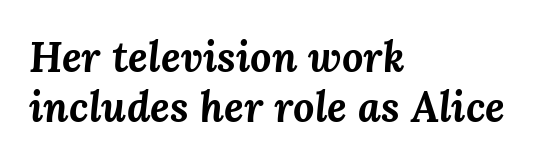
The image shows 42 px bold type, italic (leaning right); set left-aligned, line spacing 1.18x, normal letter spacing, not underlined; medium stroke contrast and a medium x-height.
